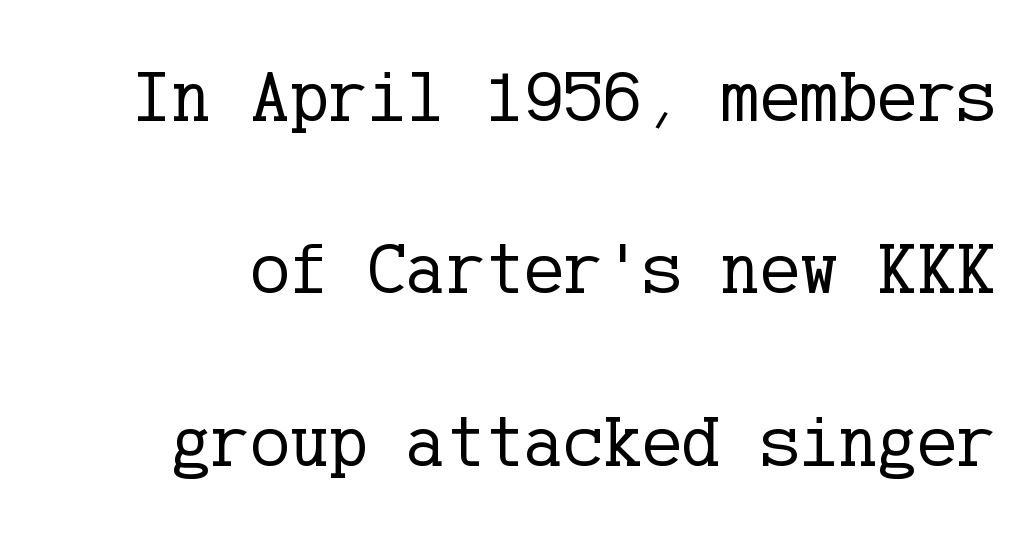
{"serif": "yes", "italic": "no", "bold": "no", "weight": "regular", "width": "normal", "stroke_contrast": "low", "x_height": "medium", "underline": "no", "align": "right", "line_spacing": "loose", "line_spacing_ratio": 2.33, "letter_spacing": "normal", "letter_spacing_em": 0.0, "glyph_px": 74}
